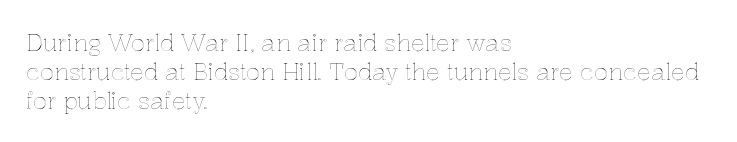
Posture: straight, roman, zero tilt. The passage shown is not underscored anywhere. The rendering anchors every line to the left-hand side. The gaps between neighbouring characters are ordinary and unremarkable.
